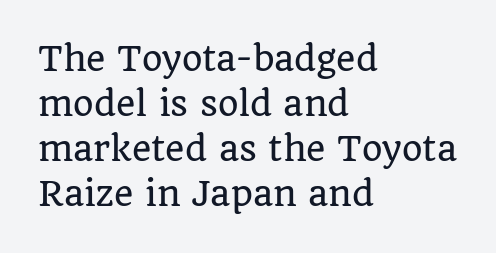
The text block is weighted toward the left margin, trailing off unevenly rightward. This rendering features lettering with no underline. Nobody touched the tracking dial on this one. Interline gaps are of average width in this sample. Designer's note — italics off, roman on. Is this a sans? No — the strokes have serifs.
